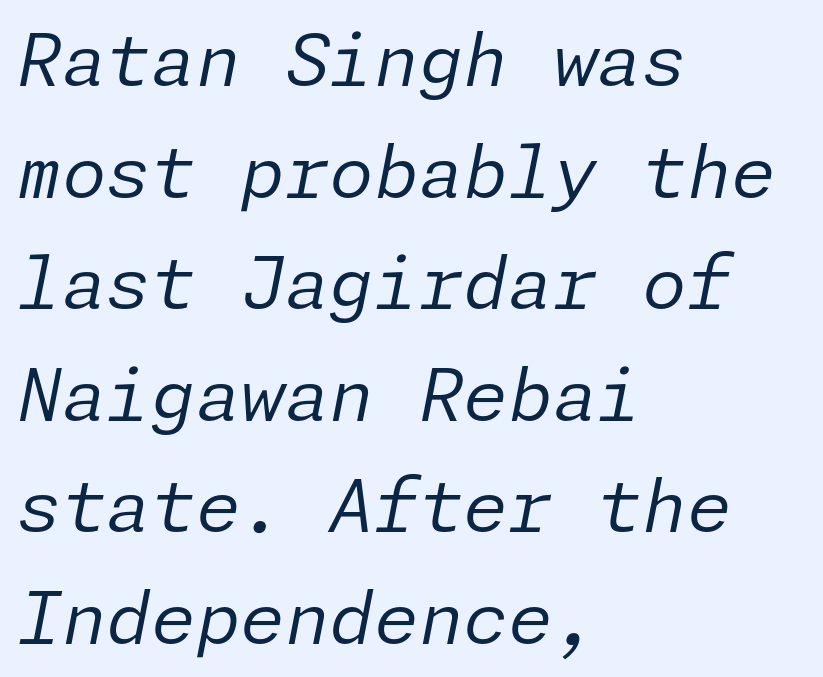
These lines were composed using italics. Notice how descenders clear the ascenders below comfortably — that's standard leading. Reading down the block, your eye returns to a fixed left position each line. Nobody drew a line under any word here. Weight: in the light-to-regular range.
